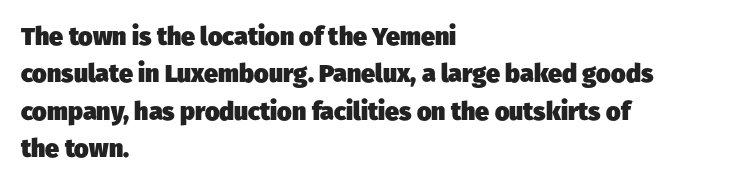
Q: Is the text bold? A: Yes.
Q: Is the text underlined? A: No.
Q: How is the paragraph aligned? A: Left-aligned.
Q: Is the spacing between letters normal or unusually wide? A: Normal.
Q: Is the spacing between lines tight, normal or loose? A: Normal.
